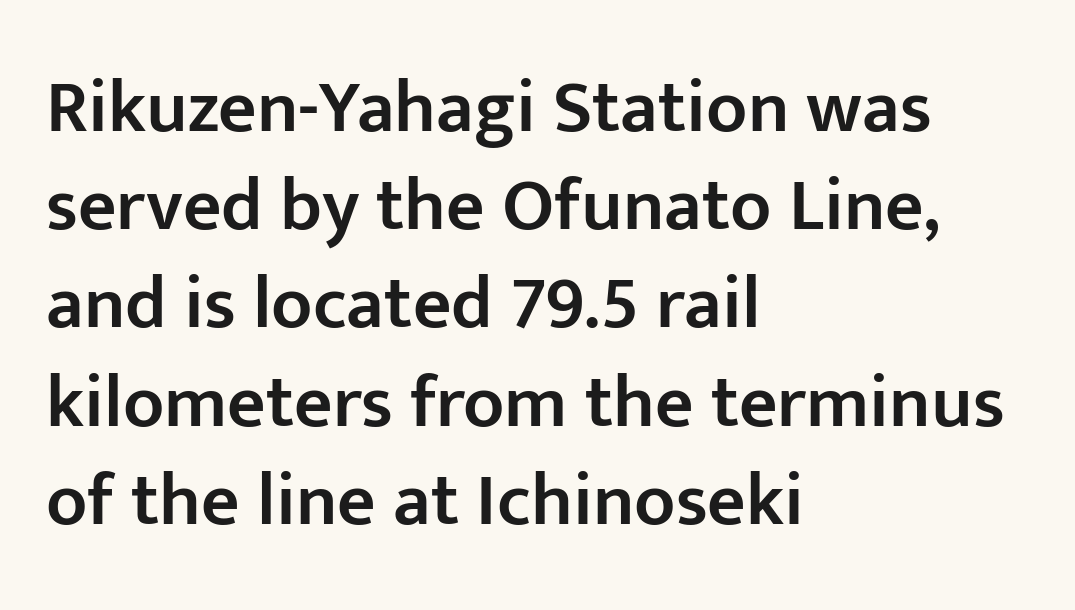
The image shows 75 px semibold sans-serif type, upright; set left-aligned, normal line spacing (1.31x), normal letter spacing, not underlined; low stroke contrast and a medium x-height.
